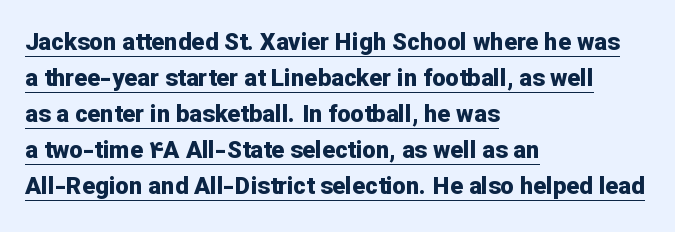
Q: Is the text bold? A: Yes.
Q: Is the text italic (slanted)? A: No, it is upright.
Q: Is the text underlined? A: Yes.
Q: How is the paragraph aligned? A: Left-aligned.
Q: Is the spacing between letters normal or unusually wide? A: Normal.
Q: Is the spacing between lines tight, normal or loose? A: Normal.
